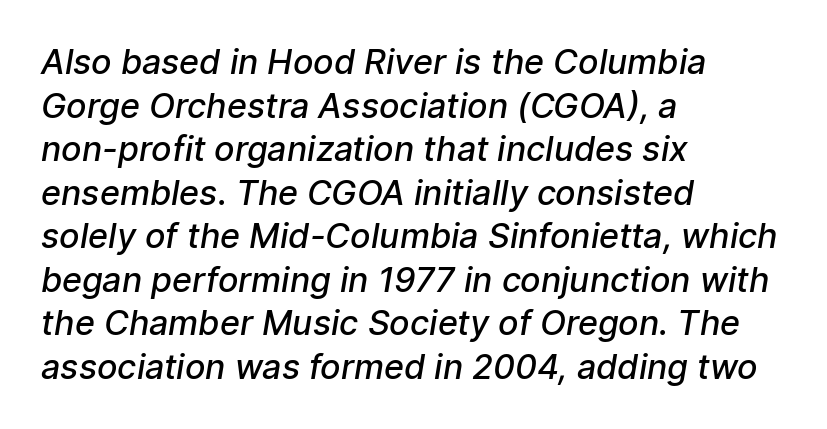
Do the characters align in a grid? No, the font is proportional. Every row of glyphs begins at an identical x-position on the left. Vertically, the passage feels balanced, rows spaced as you'd expect. The letters are semibold — heavier than regular but short of a full bold. The baseline area is clear.
